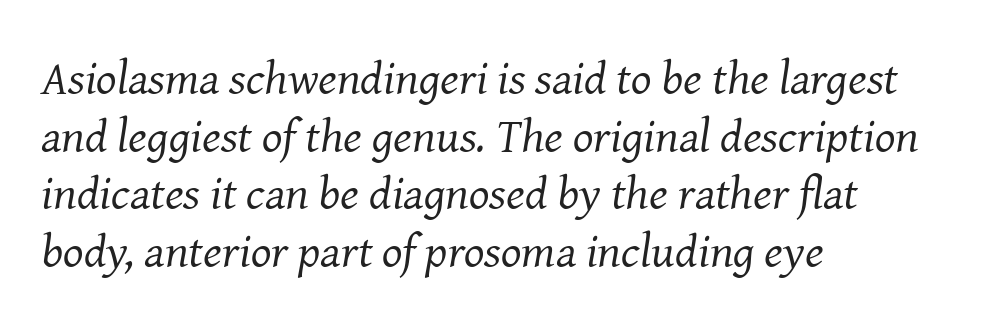
The image shows 48 px regular-weight serif type, italic (leaning right); set left-aligned, line spacing 1.2x, normal letter spacing, not underlined; medium stroke contrast and a medium x-height.
